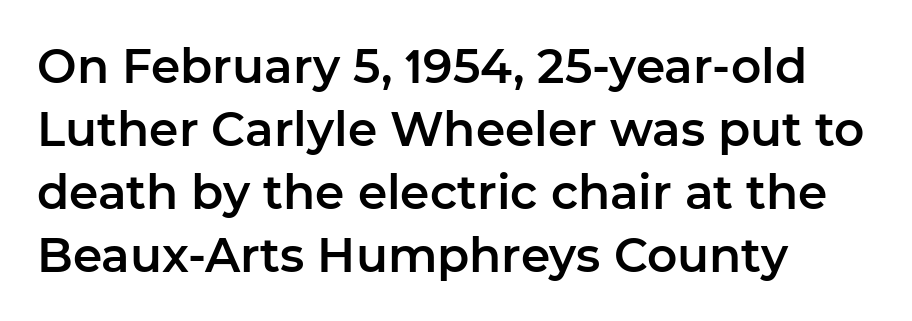
This sample keeps an unexceptional amount of space between lines. Think of a printed novel: that variable character pitch is what you see here. The face used here is rendered with its standard letterfit. Is the block centered? No — it sits flush against the left margin. A bare baseline throughout the passage. Designer's note — italics off, roman on.
